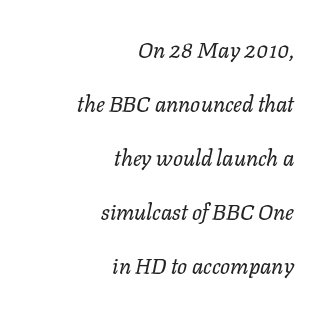
The image shows 22 px text type, italic (leaning right); set right-aligned, loose line spacing (2.45x), normal letter spacing, not underlined.
